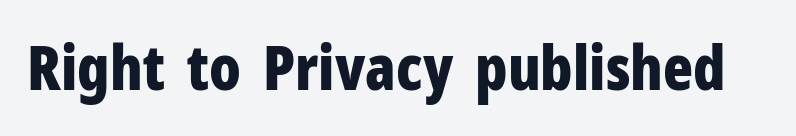
The image shows 62 px bold, condensed sans-serif type, upright; set normal letter spacing, not underlined; low stroke contrast and a medium x-height.
